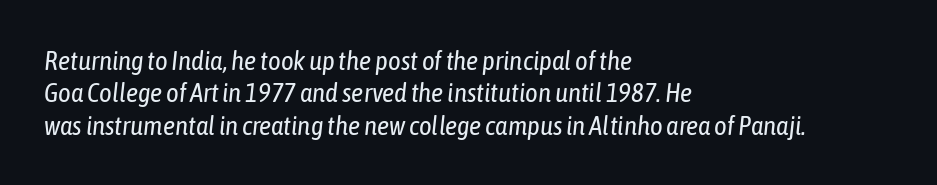
Every row of glyphs begins at an identical x-position on the left. Characters follow at the spacing the type designer built in. The strokes are not fattened; the text isn't bold. Descenders hang freely into open space. Slant detected: the letters are inclined.
